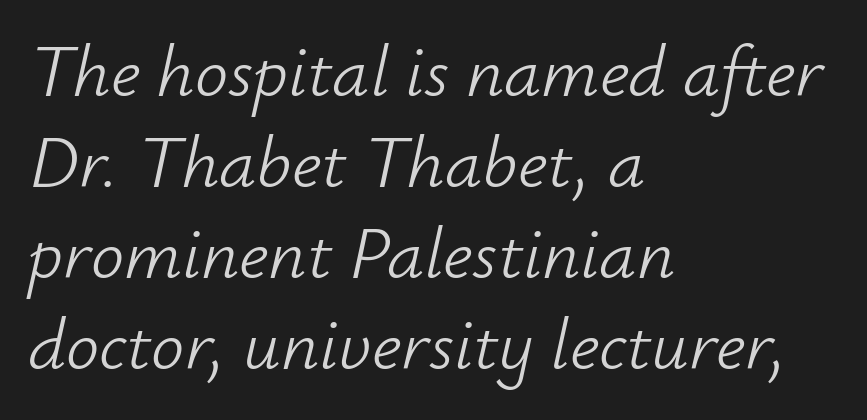
{"italic": "yes", "lean": "right", "slant_degrees": 12, "bold": "no", "weight": "light", "width": "normal", "stroke_contrast": "low", "x_height": "small", "monospaced": "no", "underline": "no", "align": "left", "line_spacing_ratio": 1.23, "letter_spacing": "normal", "letter_spacing_em": 0.0, "glyph_px": 74}
